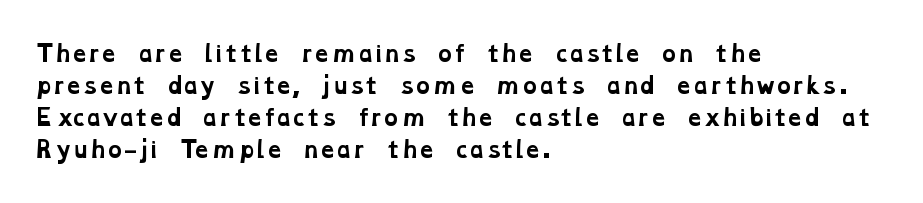
{"bold": "yes", "underline": "no", "align": "left", "line_spacing": "normal", "line_spacing_ratio": 1.52, "letter_spacing": "normal", "letter_spacing_em": 0.0, "glyph_px": 21}
